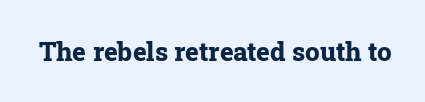
The image shows 26 px bold type, upright; set normal letter spacing, not underlined.
